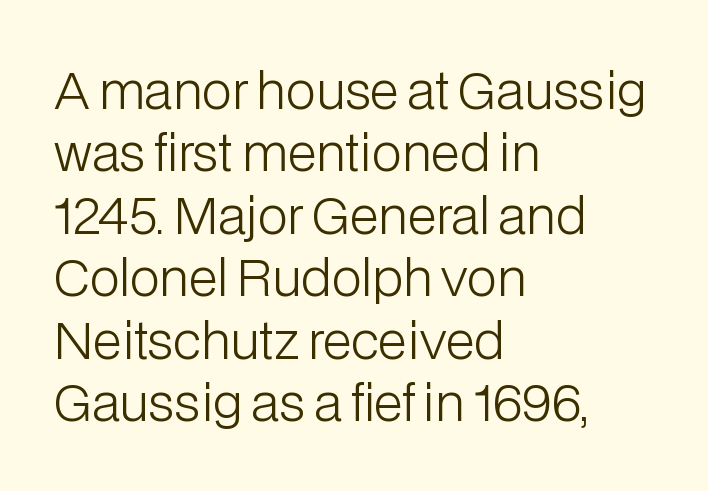
The image shows 50 px light sans-serif type, upright; set left-aligned, normal line spacing (1.25x), normal letter spacing, not underlined; low stroke contrast and a medium x-height.
